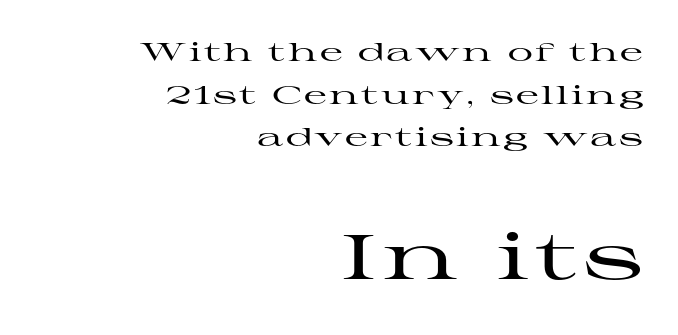
Q: Is the text italic (slanted)? A: No, it is upright.
Q: Is the typeface a serif or a sans-serif typeface? A: Serif.
Q: Is the text underlined? A: No.
Q: How is the paragraph aligned? A: Right-aligned.
Q: Which block of text is set in a larger size, the first (top) or the second (bottom)? A: The second (bottom) one.
Q: Width (condensed, normal, or wide)? A: Wide.
Q: Stroke contrast? A: High.
Q: x-height? A: Medium.
Q: Monospaced? A: No.
